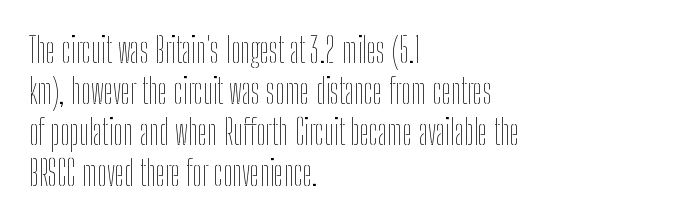
{"italic": "no", "bold": "no", "weight": "thin", "width": "condensed", "stroke_contrast": "low", "x_height": "medium", "monospaced": "no", "underline": "no", "align": "left", "line_spacing_ratio": 1.21, "letter_spacing": "normal", "letter_spacing_em": 0.0, "glyph_px": 34}
